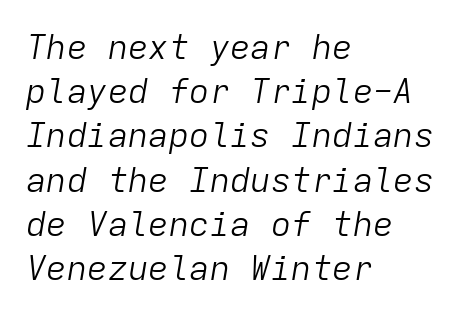
The image shows 34 px light type, italic (leaning right), monospaced; set left-aligned, normal line spacing (1.3x), normal letter spacing, not underlined; low stroke contrast and a medium x-height.
